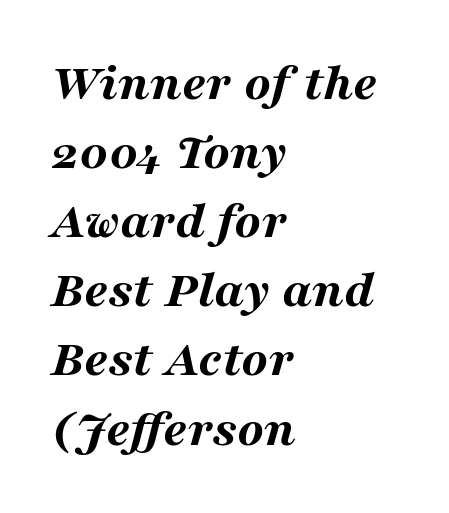
Nobody touched the tracking dial on this one. What's the leading like? Ordinary, nothing unusual. Every row of glyphs begins at an identical x-position on the left. This is heavy type, rendered in bold. Check the space under the baseline: it is left empty. The letters advance in unequal steps, a hallmark of proportional type.
